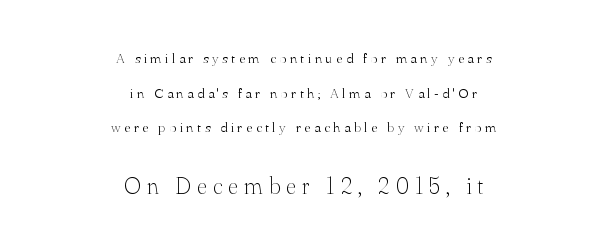
Descender tails drop into unmarked territory. The rag falls on both sides of this text block equally. There is plenty of visible air inserted between adjacent glyphs. The lettering holds an erect, upright posture throughout.
